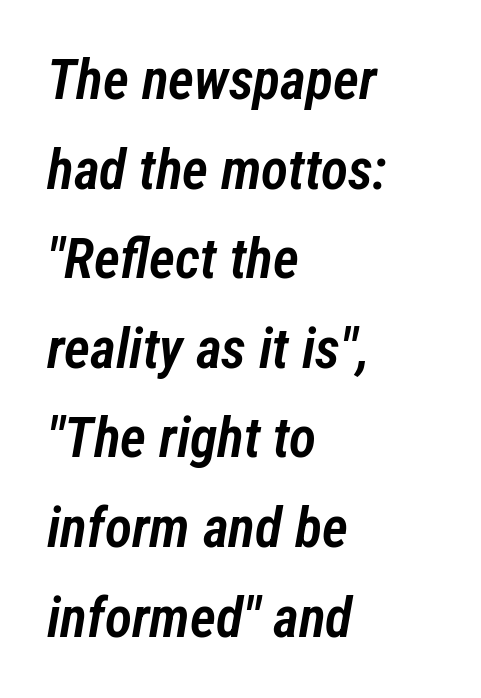
{"italic": "yes", "lean": "right", "slant_degrees": 12, "bold": "semi", "weight": "semibold", "width": "condensed", "stroke_contrast": "low", "x_height": "medium", "monospaced": "no", "underline": "no", "align": "left", "line_spacing": "normal", "line_spacing_ratio": 1.6, "letter_spacing": "normal", "letter_spacing_em": 0.0, "glyph_px": 56}
